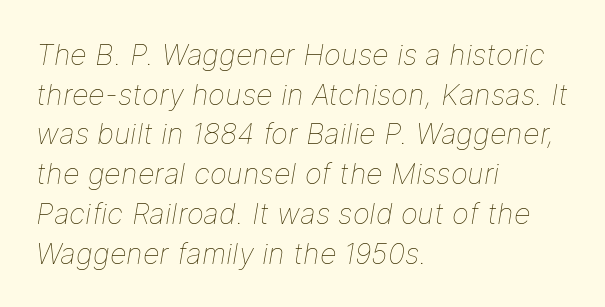
The image shows 29 px thin type, italic (leaning right); set left-aligned, normal line spacing (1.37x), normal letter spacing, not underlined; low stroke contrast and a medium x-height.
